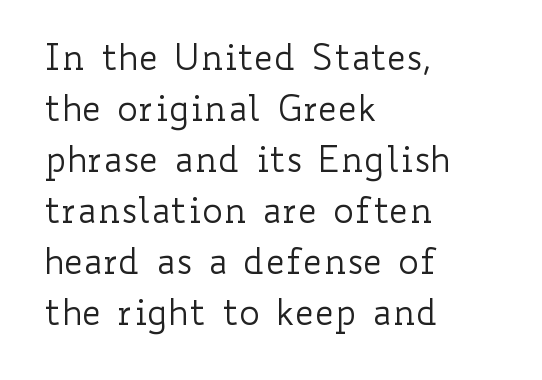
{"italic": "no", "bold": "no", "weight": "regular", "width": "wide", "stroke_contrast": "low", "x_height": "small", "monospaced": "no", "underline": "no", "align": "left", "line_spacing": "normal", "line_spacing_ratio": 1.46, "letter_spacing": "normal", "letter_spacing_em": 0.0, "glyph_px": 35}
